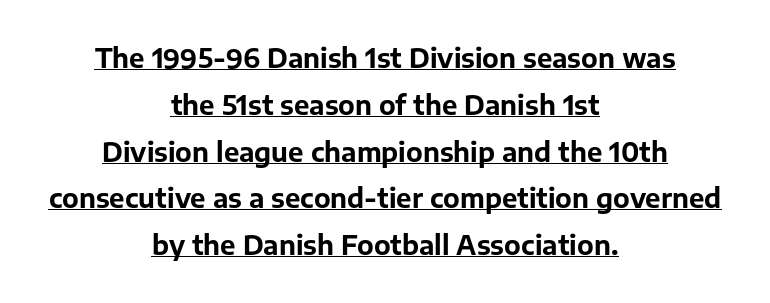
{"italic": "no", "bold": "yes", "underline": "yes", "align": "center", "line_spacing_ratio": 1.8, "letter_spacing": "normal", "letter_spacing_em": 0.0, "glyph_px": 26}
